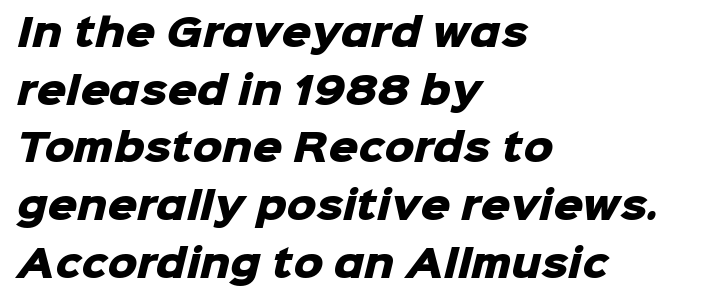
{"serif": "no", "bold": "yes", "weight": "heavy", "width": "normal", "stroke_contrast": "low", "x_height": "medium", "monospaced": "no", "underline": "no", "align": "left", "line_spacing": "normal", "line_spacing_ratio": 1.56, "letter_spacing": "normal", "letter_spacing_em": 0.0, "glyph_px": 37}
